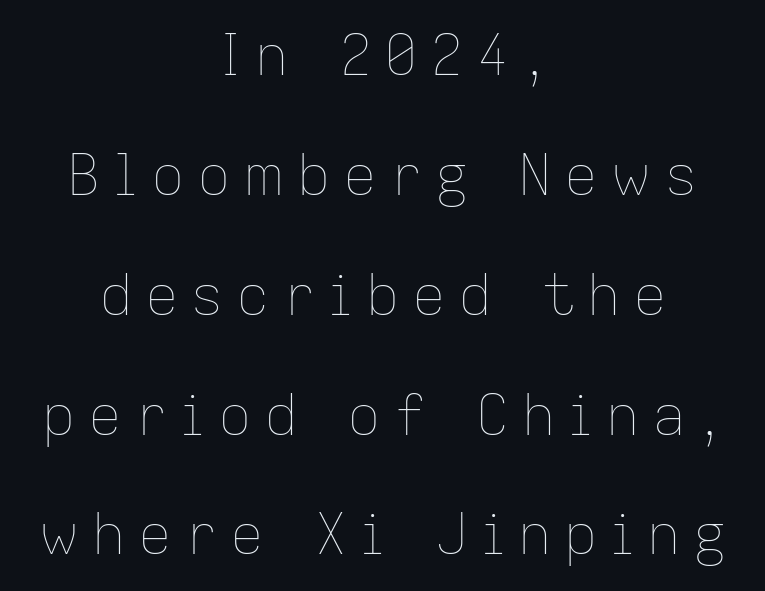
Q: Is the text bold? A: No.
Q: Is the text italic (slanted)? A: No, it is upright.
Q: Is the text underlined? A: No.
Q: How is the paragraph aligned? A: Centered.
Q: Is the spacing between letters normal or unusually wide? A: Unusually wide.
Q: Is the spacing between lines tight, normal or loose? A: Loose.
Q: Width (condensed, normal, or wide)? A: Normal.
Q: Stroke contrast? A: Low.
Q: x-height? A: Medium.
Q: Monospaced? A: No.
